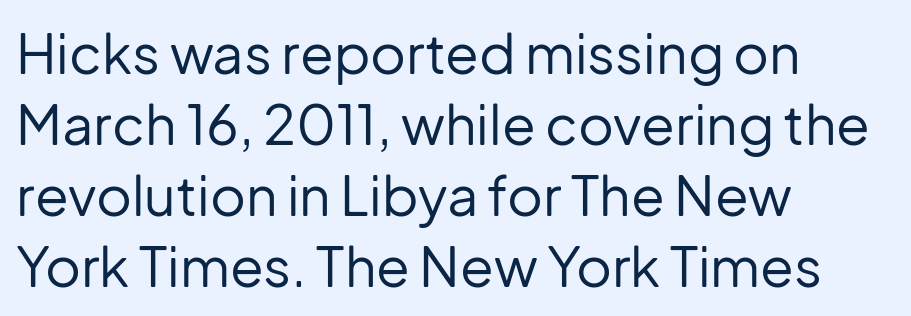
{"serif": "no", "italic": "no", "bold": "no", "weight": "regular", "width": "normal", "stroke_contrast": "low", "x_height": "medium", "monospaced": "no", "underline": "no", "align": "left", "line_spacing": "normal", "line_spacing_ratio": 1.29, "letter_spacing": "normal", "letter_spacing_em": 0.0, "glyph_px": 55}
